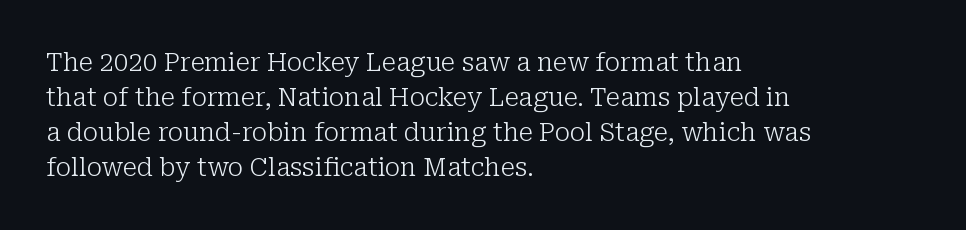
{"italic": "no", "bold": "no", "underline": "no", "align": "left", "line_spacing": "normal", "line_spacing_ratio": 1.35, "letter_spacing": "normal", "letter_spacing_em": 0.0, "glyph_px": 26}
